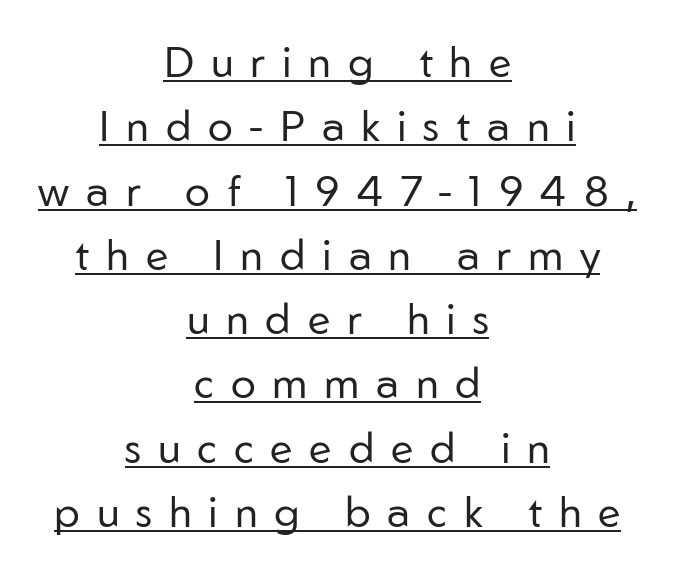
Do the letters lean? They stand straight. A rule runs beneath these lines of type. The font family rendered here belongs to the sans-serif group. Baseline-to-baseline distance is the conventional proportion of letter height. A typesetter would call this heavily tracked-out type.
